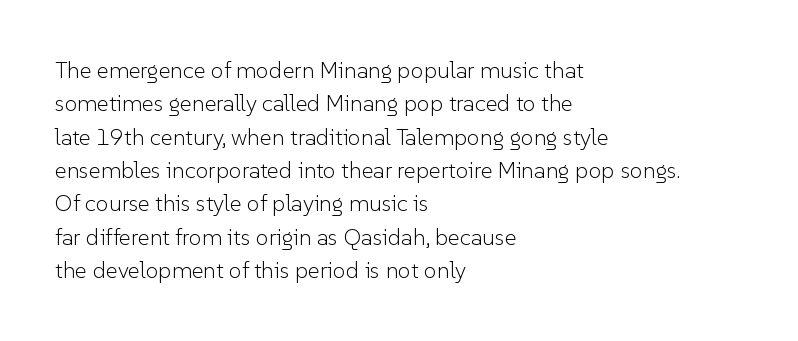
{"italic": "no", "bold": "no", "underline": "no", "align": "left", "line_spacing": "normal", "line_spacing_ratio": 1.45, "letter_spacing": "normal", "letter_spacing_em": 0.0, "glyph_px": 23}
